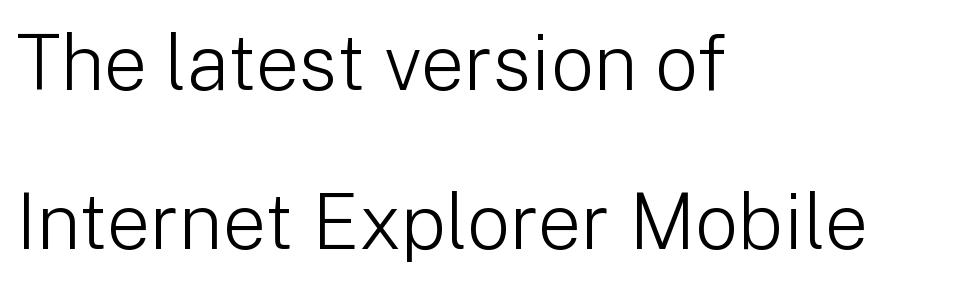
The image shows 77 px light sans-serif type, upright; set left-aligned, loose line spacing (2.07x), normal letter spacing, not underlined; low stroke contrast and a medium x-height.
